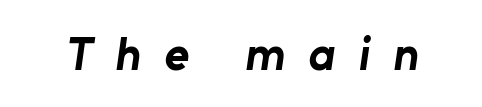
The letters advance in unequal steps, a hallmark of proportional type. The line texture is sparse and dotted thanks to wide tracking. This sample uses a sans-serif face. Chunky letters — that's bold for sure. Glance below the letters and you will spot only blank space.
